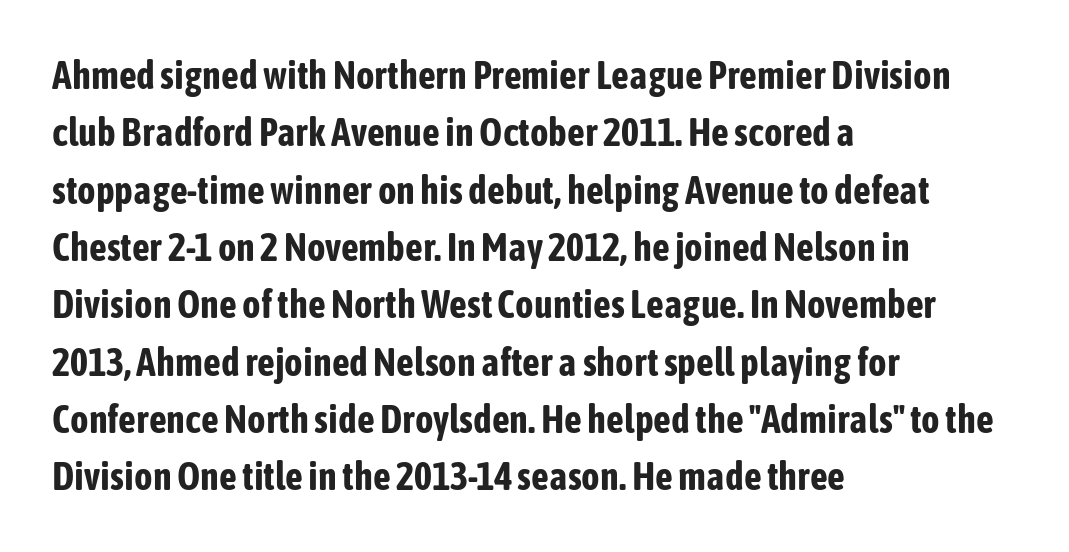
The image shows 39 px bold, condensed sans-serif type, upright; set left-aligned, normal line spacing (1.47x), normal letter spacing, not underlined; low stroke contrast and a medium x-height.
